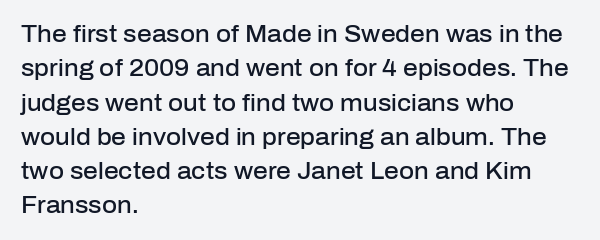
{"italic": "no", "bold": "semi", "underline": "no", "align": "left", "line_spacing": "normal", "line_spacing_ratio": 1.49, "letter_spacing": "normal", "letter_spacing_em": 0.0, "glyph_px": 23}
